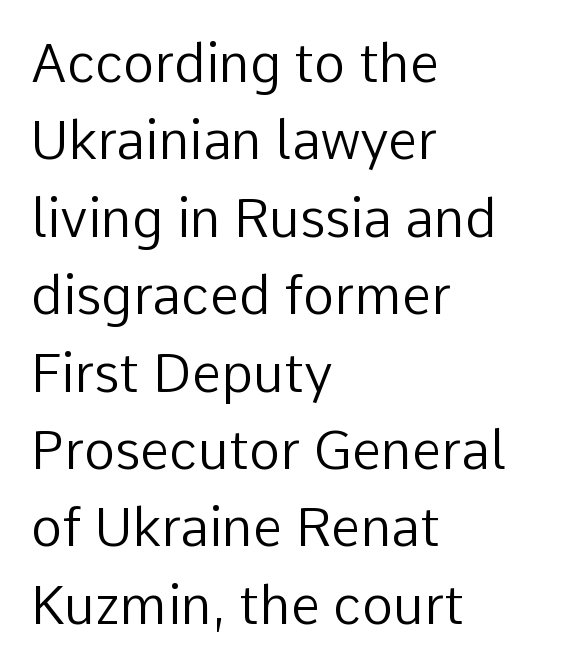
The baseline area is clear. The passage shown is typeset with a sans-serif family. The passage shown is not bold in any degree. These lines are rendered in a variable-pitch font. A classic flush-left, rag-right setting is used for this passage.
